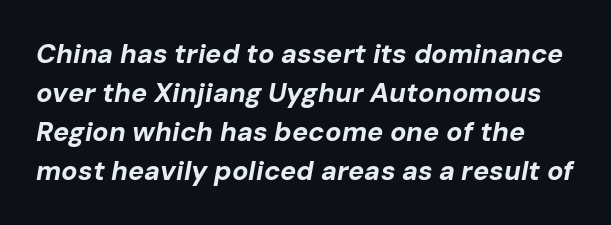
Q: Is the text bold? A: Yes.
Q: Is the text italic (slanted)? A: Yes, it leans right by about 10 degrees.
Q: Is the text underlined? A: No.
Q: Is the spacing between letters normal or unusually wide? A: Normal.
Q: Is the spacing between lines tight, normal or loose? A: Normal.
